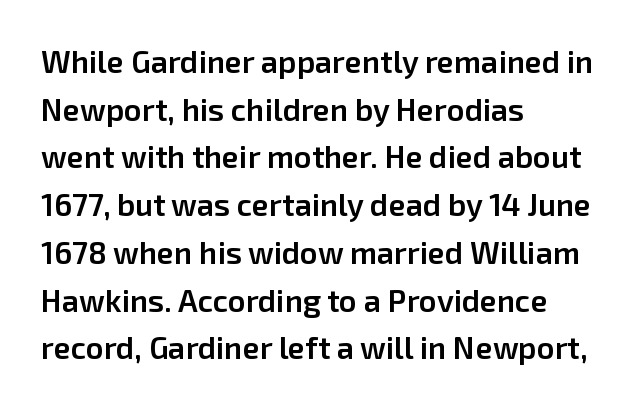
{"serif": "no", "italic": "no", "bold": "semi", "weight": "semibold", "width": "normal", "stroke_contrast": "low", "x_height": "medium", "monospaced": "no", "underline": "no", "align": "left", "line_spacing": "normal", "line_spacing_ratio": 1.54, "letter_spacing": "normal", "letter_spacing_em": 0.0, "glyph_px": 31}
